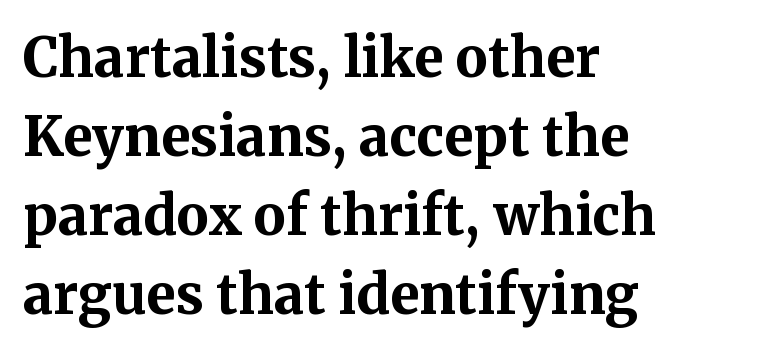
{"serif": "yes", "italic": "no", "bold": "yes", "weight": "bold", "width": "normal", "stroke_contrast": "medium", "x_height": "medium", "monospaced": "no", "underline": "no", "align": "left", "line_spacing": "normal", "line_spacing_ratio": 1.46, "letter_spacing": "normal", "letter_spacing_em": 0.0, "glyph_px": 54}
